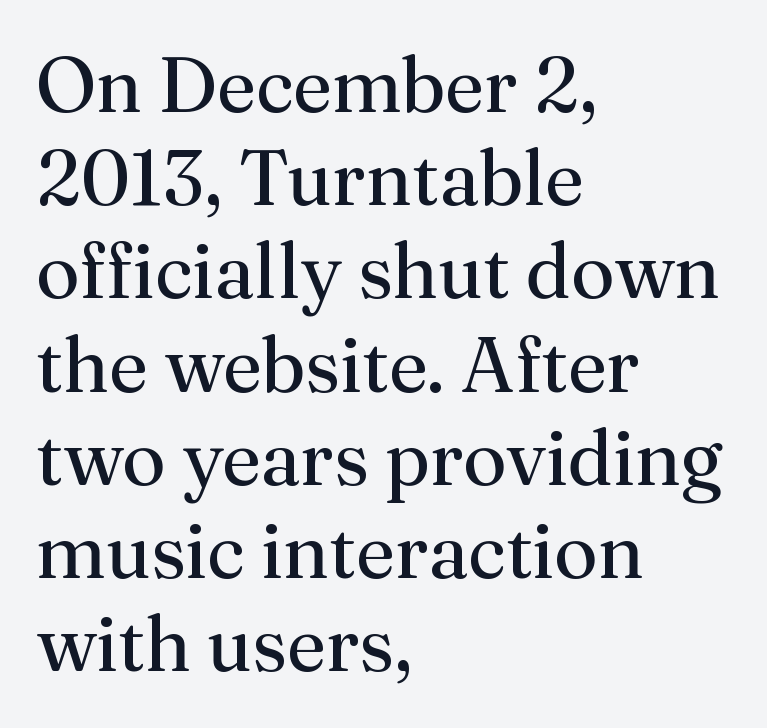
{"serif": "yes", "italic": "no", "bold": "no", "weight": "regular", "width": "normal", "stroke_contrast": "medium", "x_height": "medium", "monospaced": "no", "underline": "no", "align": "left", "line_spacing_ratio": 1.21, "letter_spacing": "normal", "letter_spacing_em": 0.0, "glyph_px": 77}
